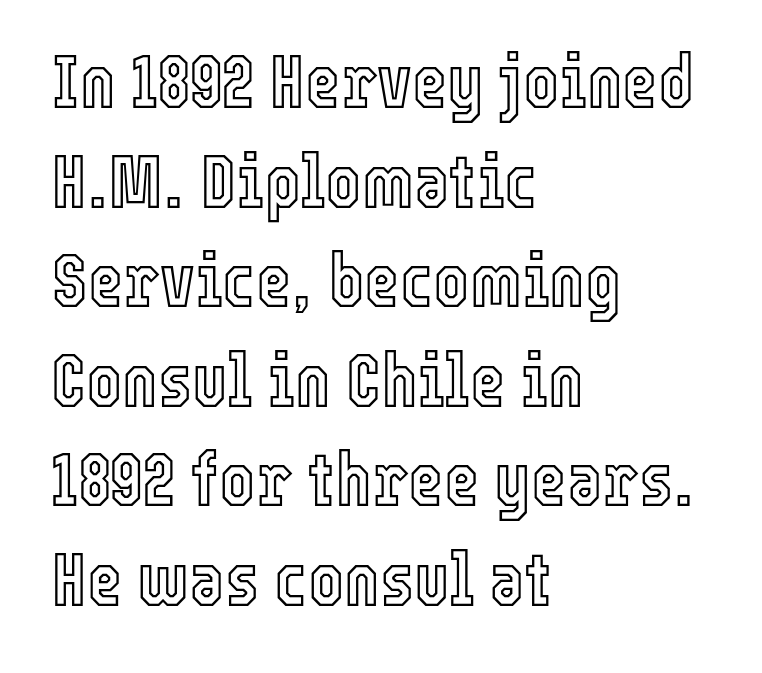
Q: Is the text italic (slanted)? A: No, it is upright.
Q: Is the text underlined? A: No.
Q: How is the paragraph aligned? A: Left-aligned.
Q: Is the spacing between letters normal or unusually wide? A: Normal.
Q: Is the spacing between lines tight, normal or loose? A: Normal.
Q: Width (condensed, normal, or wide)? A: Condensed.
Q: x-height? A: Medium.
Q: Monospaced? A: No.
